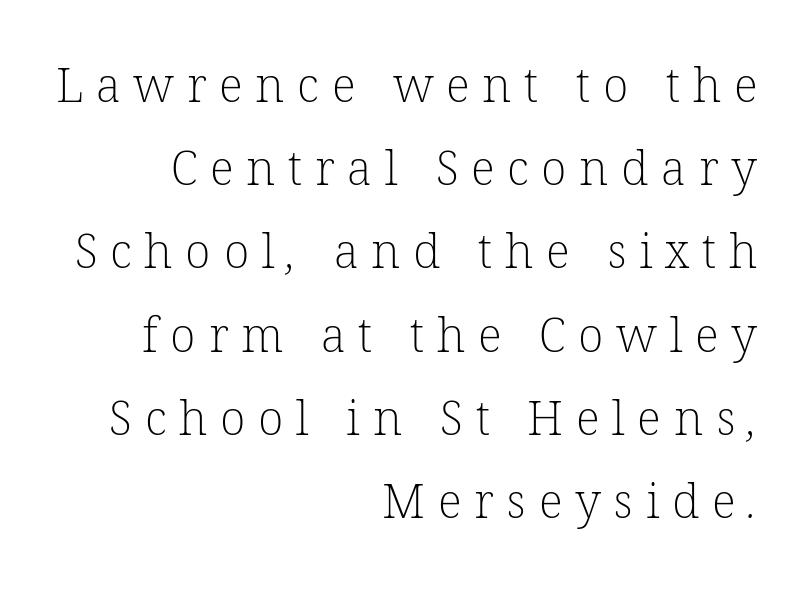
The image shows 47 px light serif type; set right-aligned, line spacing 1.77x, unusually wide letter spacing (+0.27 em), not underlined; low stroke contrast and a medium x-height.
